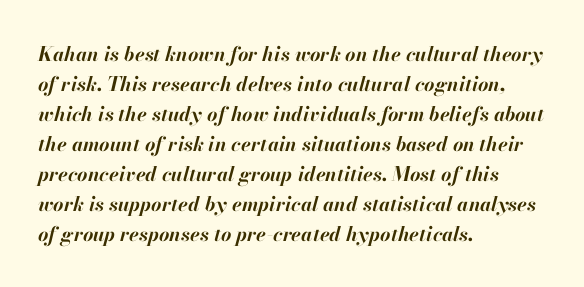
A full-strength bold gives these letters their thick strokes. Nobody touched the tracking dial on this one. This sample keeps an unexceptional amount of space between lines. Emphasis-style slanted type is in use.
